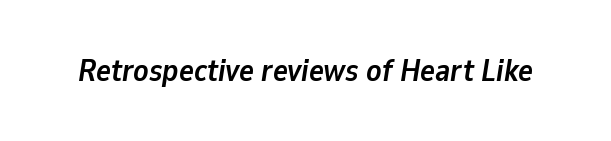
The area under the type is left untouched. This is oblique type, the kind used for emphasis or titles. The rendering uses natural spacing where letterforms have individual widths. How heavy is the stroke? Heavy — this is a bold.
